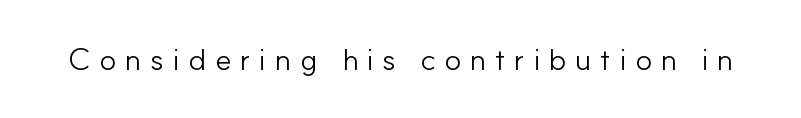
Q: Is the text bold? A: No.
Q: Is the text italic (slanted)? A: No, it is upright.
Q: Is the typeface a serif or a sans-serif typeface? A: Sans-serif.
Q: Is the text underlined? A: No.
Q: Is the spacing between letters normal or unusually wide? A: Unusually wide.
Q: Width (condensed, normal, or wide)? A: Normal.
Q: Stroke contrast? A: Low.
Q: x-height? A: Small.
Q: Monospaced? A: No.
